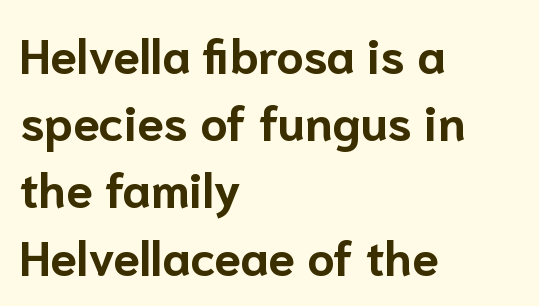
{"serif": "no", "italic": "no", "bold": "yes", "weight": "bold", "width": "normal", "stroke_contrast": "low", "x_height": "medium", "monospaced": "no", "underline": "no", "align": "left", "line_spacing": "normal", "line_spacing_ratio": 1.4, "letter_spacing": "normal", "letter_spacing_em": 0.0, "glyph_px": 48}
